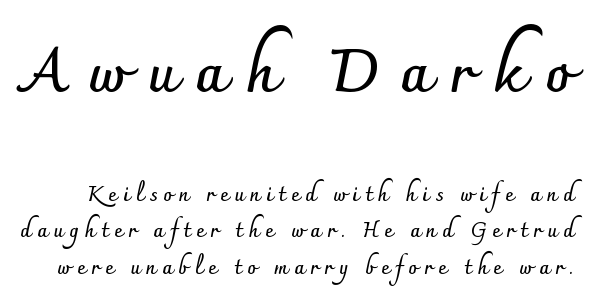
{"serif": "no", "bold": "yes", "weight": "semibold", "width": "normal", "stroke_contrast": "low", "x_height": "small", "monospaced": "no", "underline": "no", "line_spacing_ratio": 1.81, "letter_spacing": "wide", "letter_spacing_em": 0.3, "larger_block": "first", "size_ratio": 3.05, "glyph_px": 61}
